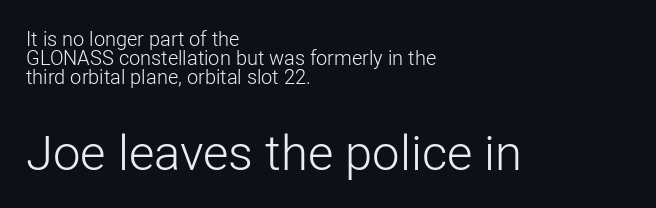
The image shows 49 px light sans-serif type, upright; set left-aligned, tight line spacing (0.96x), normal letter spacing, not underlined; the second (bottom) block is 2.45x larger; low stroke contrast and a medium x-height.
